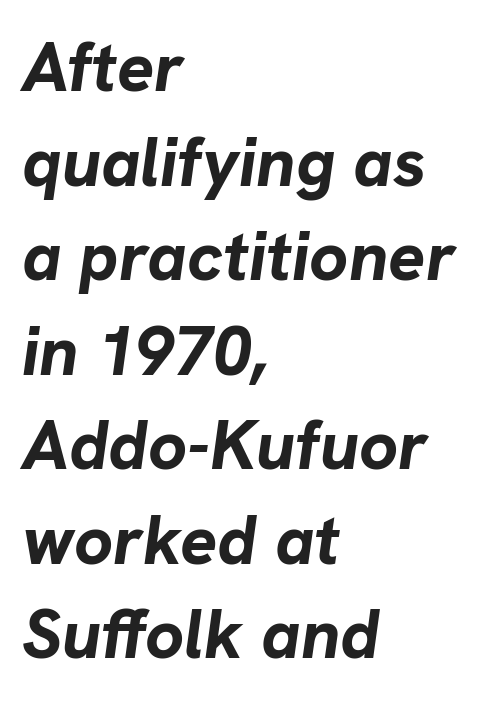
The image shows 69 px bold type, italic (leaning right); set left-aligned, normal line spacing (1.37x), normal letter spacing, not underlined; low stroke contrast and a medium x-height.
